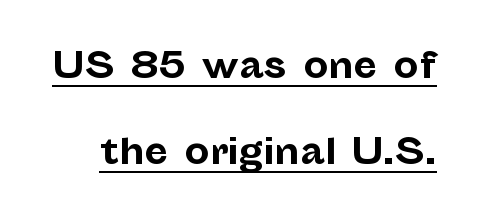
A typographer would call this underscored text. A typesetter would mark this as roman, not italic. This sample uses plain, unmodified letter spacing. In terms of letterform style, serifs are entirely absent. A great deal of white space separates one row of letters from the next.
